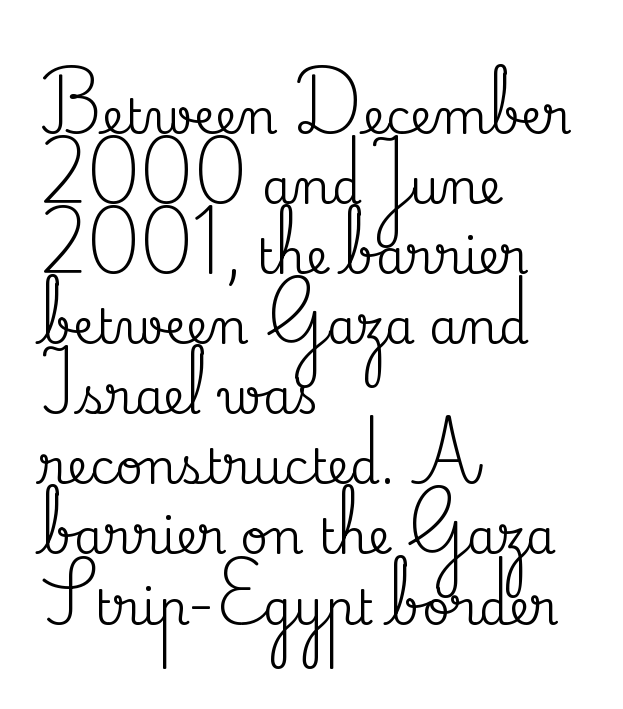
Q: Is the text italic (slanted)? A: No, it is upright.
Q: Is the typeface a serif or a sans-serif typeface? A: Serif.
Q: Is the text underlined? A: No.
Q: How is the paragraph aligned? A: Left-aligned.
Q: Is the spacing between letters normal or unusually wide? A: Normal.
Q: Is the spacing between lines tight, normal or loose? A: Normal.
Q: Width (condensed, normal, or wide)? A: Normal.
Q: Stroke contrast? A: Medium.
Q: x-height? A: Small.
Q: Monospaced? A: No.
